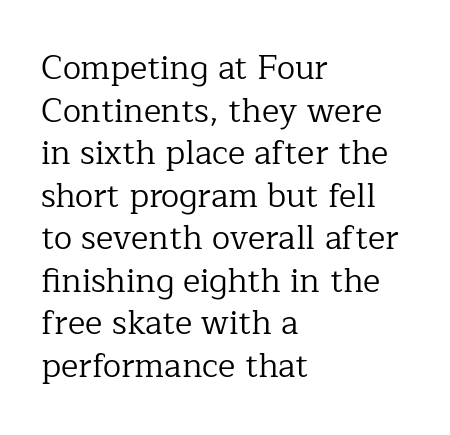
Q: Is the text bold? A: No.
Q: Is the text italic (slanted)? A: No, it is upright.
Q: Is the typeface a serif or a sans-serif typeface? A: Serif.
Q: Is the text underlined? A: No.
Q: How is the paragraph aligned? A: Left-aligned.
Q: Is the spacing between letters normal or unusually wide? A: Normal.
Q: Is the spacing between lines tight, normal or loose? A: Normal.
Q: Width (condensed, normal, or wide)? A: Normal.
Q: Stroke contrast? A: Low.
Q: x-height? A: Medium.
Q: Monospaced? A: No.
